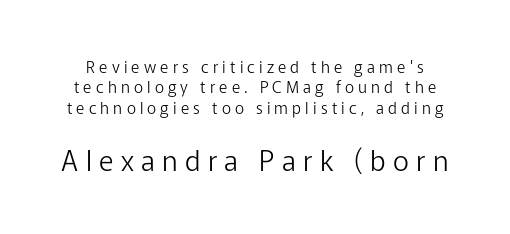
{"serif": "no", "italic": "no", "bold": "no", "weight": "light", "width": "normal", "stroke_contrast": "low", "x_height": "medium", "monospaced": "no", "underline": "no", "line_spacing": "normal", "line_spacing_ratio": 1.28, "letter_spacing": "wide", "letter_spacing_em": 0.26, "larger_block": "second", "size_ratio": 1.75, "glyph_px": 28}
